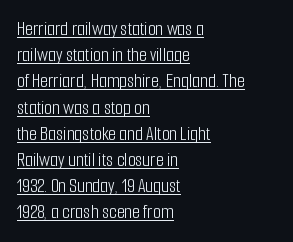
Q: Is the text bold? A: No.
Q: Is the text italic (slanted)? A: No, it is upright.
Q: Is the text underlined? A: Yes.
Q: How is the paragraph aligned? A: Left-aligned.
Q: Is the spacing between letters normal or unusually wide? A: Normal.
Q: Is the spacing between lines tight, normal or loose? A: Normal.
